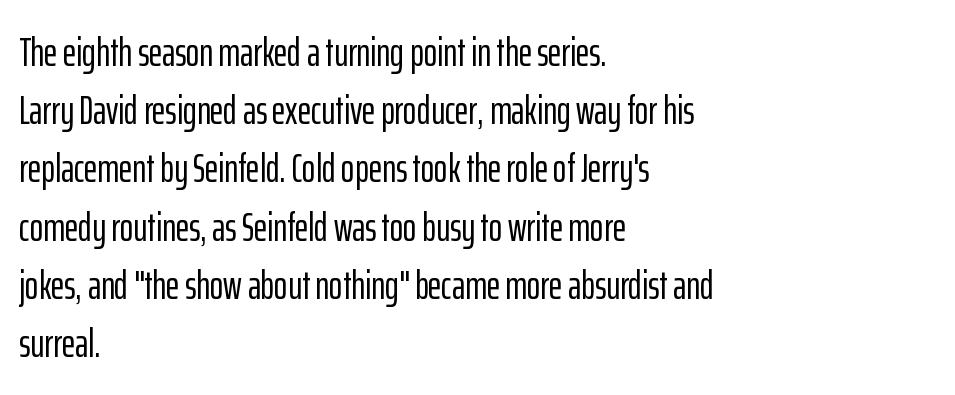
{"serif": "no", "italic": "no", "width": "condensed", "stroke_contrast": "low", "x_height": "medium", "monospaced": "no", "underline": "no", "align": "left", "line_spacing": "normal", "line_spacing_ratio": 1.42, "letter_spacing": "normal", "letter_spacing_em": 0.0, "glyph_px": 41}
